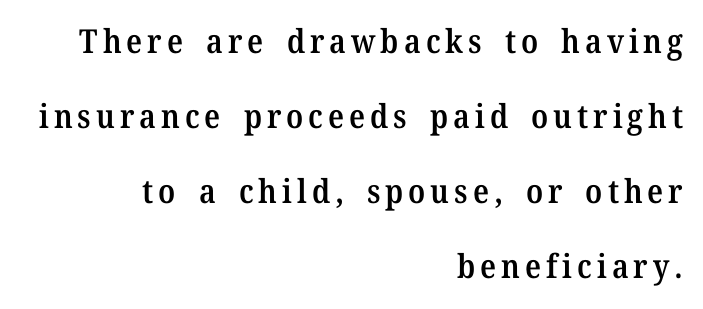
Q: Is the text bold? A: Semi-bold.
Q: Is the text italic (slanted)? A: No, it is upright.
Q: Is the typeface a serif or a sans-serif typeface? A: Serif.
Q: Is the text underlined? A: No.
Q: How is the paragraph aligned? A: Right-aligned.
Q: Is the spacing between lines tight, normal or loose? A: Loose.
Q: Width (condensed, normal, or wide)? A: Normal.
Q: Stroke contrast? A: Medium.
Q: x-height? A: Medium.
Q: Monospaced? A: No.
